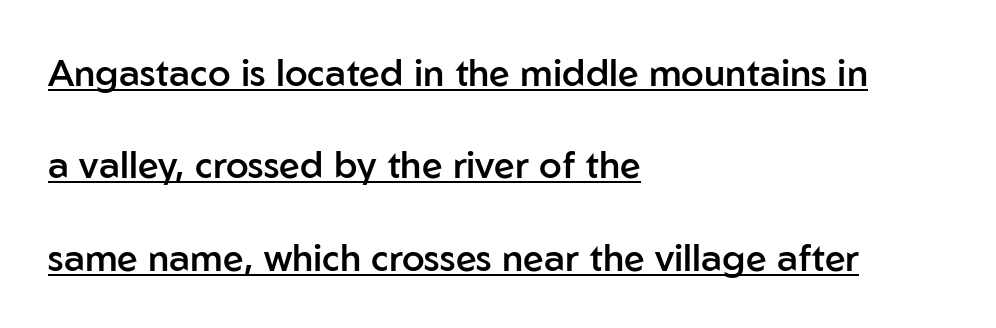
{"serif": "no", "italic": "no", "bold": "semi", "weight": "semibold", "width": "normal", "stroke_contrast": "low", "x_height": "medium", "monospaced": "no", "underline": "yes", "align": "left", "line_spacing": "loose", "line_spacing_ratio": 2.5, "letter_spacing": "normal", "letter_spacing_em": 0.0, "glyph_px": 37}
